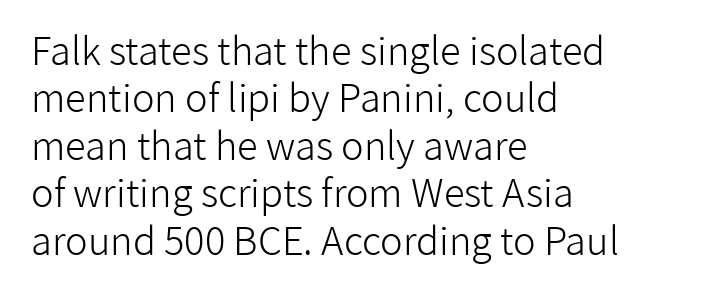
Q: Is the text bold? A: No.
Q: Is the text italic (slanted)? A: No, it is upright.
Q: Is the typeface a serif or a sans-serif typeface? A: Sans-serif.
Q: Is the text underlined? A: No.
Q: How is the paragraph aligned? A: Left-aligned.
Q: Is the spacing between letters normal or unusually wide? A: Normal.
Q: Is the spacing between lines tight, normal or loose? A: Normal.
Q: Width (condensed, normal, or wide)? A: Normal.
Q: Stroke contrast? A: Low.
Q: x-height? A: Medium.
Q: Monospaced? A: No.
